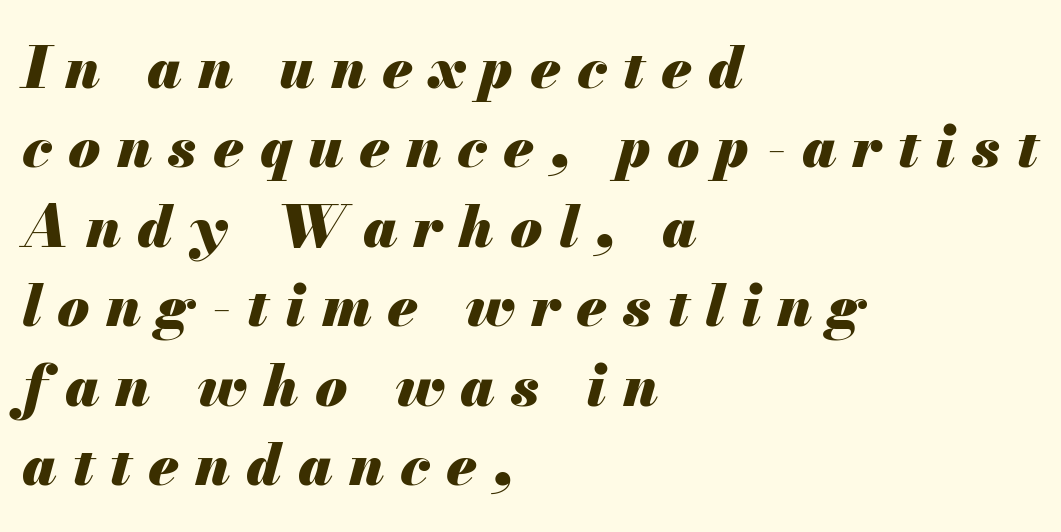
Q: Is the text bold? A: Yes.
Q: Is the text italic (slanted)? A: Yes, it leans right by about 13 degrees.
Q: Is the text underlined? A: No.
Q: How is the paragraph aligned? A: Left-aligned.
Q: Is the spacing between letters normal or unusually wide? A: Unusually wide.
Q: Is the spacing between lines tight, normal or loose? A: Normal.
Q: Width (condensed, normal, or wide)? A: Normal.
Q: Stroke contrast? A: Medium.
Q: x-height? A: Small.
Q: Monospaced? A: No.
